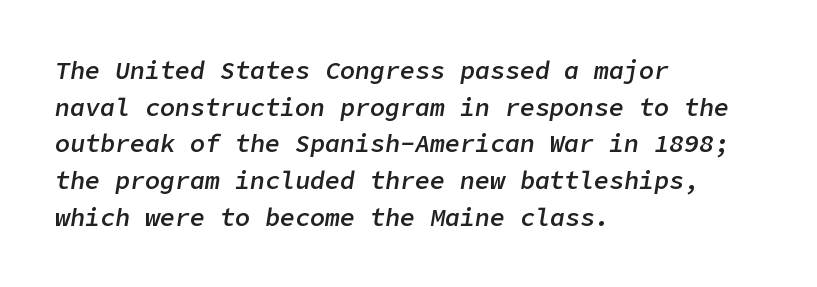
The image shows 25 px text type, italic (leaning right); set left-aligned, normal line spacing (1.47x), normal letter spacing, not underlined.
